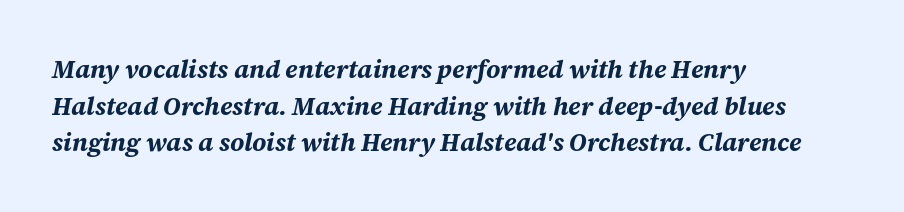
{"italic": "yes", "lean": "right", "slant_degrees": 12, "bold": "yes", "underline": "no", "align": "left", "line_spacing": "normal", "line_spacing_ratio": 1.47, "letter_spacing": "normal", "letter_spacing_em": 0.0, "glyph_px": 25}
